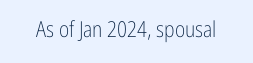
{"italic": "no", "bold": "no", "underline": "no", "letter_spacing": "normal", "letter_spacing_em": 0.0, "glyph_px": 22}
